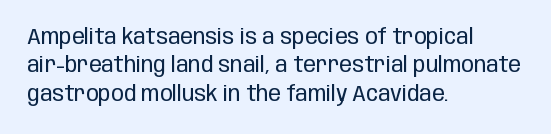
{"italic": "no", "bold": "no", "underline": "no", "align": "left", "line_spacing": "normal", "line_spacing_ratio": 1.35, "letter_spacing": "normal", "letter_spacing_em": 0.0, "glyph_px": 21}
